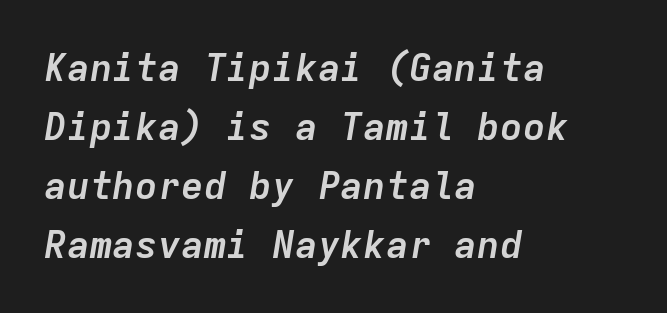
The image shows 38 px semibold type, italic (leaning right), monospaced; set left-aligned, normal line spacing (1.55x), normal letter spacing, not underlined; low stroke contrast and a medium x-height.
